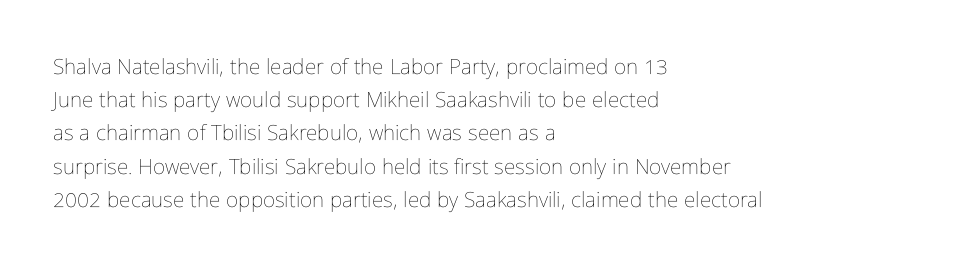
The face looks like a standard text weight, possibly lighter. Short and long lines alike share a common starting point at left. Vertically, the passage feels balanced, rows spaced as you'd expect. A bare baseline throughout the passage. Here the glyphs are tracked normally, forming tight word shapes.
